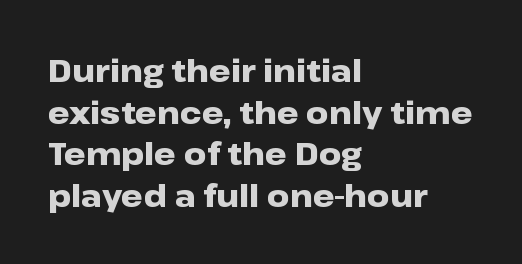
Caption: bold face, heavy strokes. The type sits square on the baseline with zero lean. A student would call this left alignment; a typographer would say flush left, rag right. Type without underlining.
